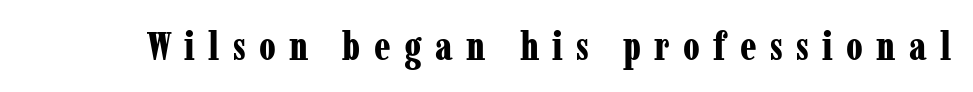
Q: Is the text bold? A: Yes.
Q: Is the text italic (slanted)? A: No, it is upright.
Q: Is the typeface a serif or a sans-serif typeface? A: Serif.
Q: Is the text underlined? A: No.
Q: Is the spacing between letters normal or unusually wide? A: Unusually wide.
Q: Width (condensed, normal, or wide)? A: Condensed.
Q: Stroke contrast? A: Low.
Q: x-height? A: Medium.
Q: Monospaced? A: No.
